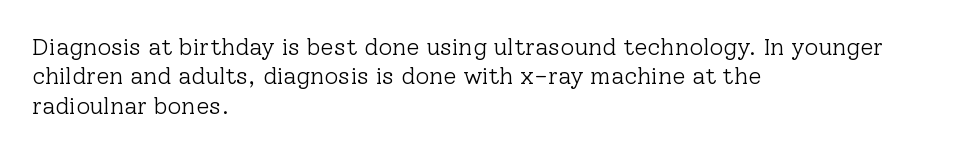
Q: Is the text bold? A: No.
Q: Is the text italic (slanted)? A: No, it is upright.
Q: Is the text underlined? A: No.
Q: How is the paragraph aligned? A: Left-aligned.
Q: Is the spacing between letters normal or unusually wide? A: Normal.
